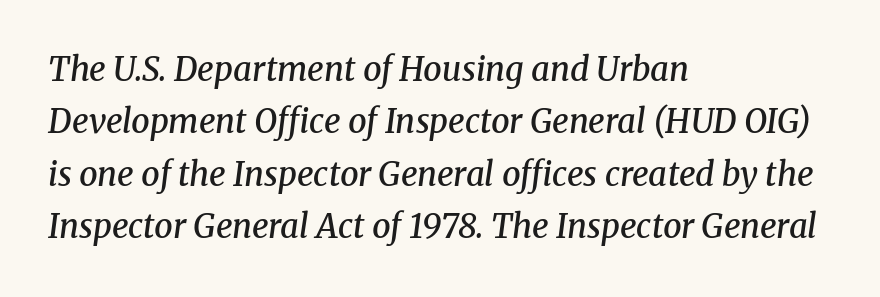
Q: Is the text bold? A: Semi-bold.
Q: Is the text italic (slanted)? A: Yes, it leans right by about 8 degrees.
Q: Is the typeface a serif or a sans-serif typeface? A: Serif.
Q: Is the text underlined? A: No.
Q: How is the paragraph aligned? A: Left-aligned.
Q: Is the spacing between letters normal or unusually wide? A: Normal.
Q: Is the spacing between lines tight, normal or loose? A: Normal.
Q: Width (condensed, normal, or wide)? A: Normal.
Q: Stroke contrast? A: Medium.
Q: x-height? A: Medium.
Q: Monospaced? A: No.
